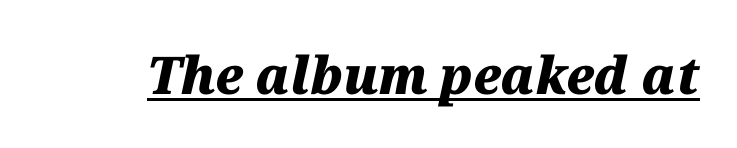
Q: Is the text bold? A: Yes.
Q: Is the text italic (slanted)? A: Yes, it leans right by about 12 degrees.
Q: Is the text underlined? A: Yes.
Q: Is the spacing between letters normal or unusually wide? A: Normal.
Q: Width (condensed, normal, or wide)? A: Normal.
Q: Stroke contrast? A: Medium.
Q: x-height? A: Medium.
Q: Monospaced? A: No.
